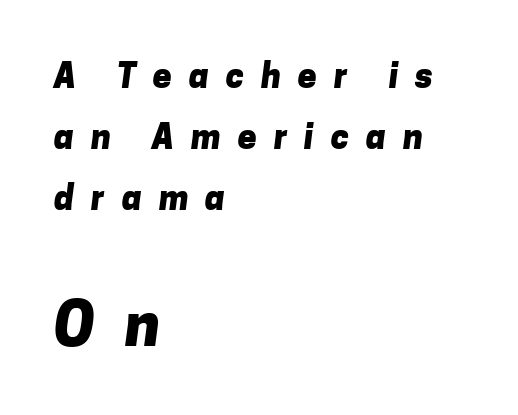
{"serif": "no", "bold": "yes", "weight": "heavy", "width": "normal", "stroke_contrast": "low", "x_height": "medium", "monospaced": "no", "underline": "no", "align": "left", "line_spacing_ratio": 1.8, "letter_spacing": "wide", "letter_spacing_em": 0.5, "larger_block": "second", "size_ratio": 1.76, "glyph_px": 60}
